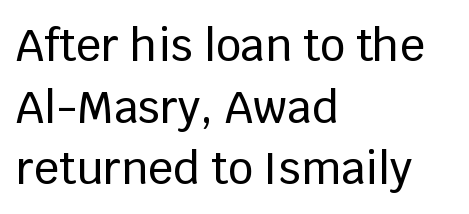
The image shows 44 px sans-serif type, upright; set left-aligned, normal line spacing (1.4x), normal letter spacing, not underlined; low stroke contrast and a large x-height.
